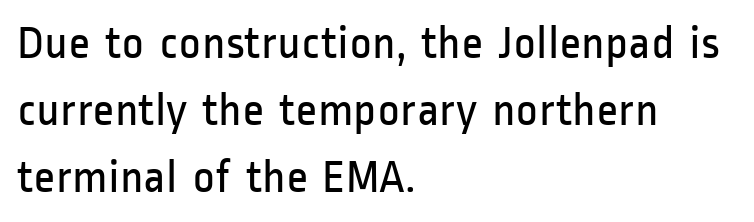
Descenders are the only things crossing below the line. The rendering shows plain stroke endings on the letterforms — a sans-serif design. The line texture is even and compact thanks to regular tracking. These lines sit exactly where default settings would place them. Think of a printed novel: that variable character pitch is what you see here. These lines stack with their left ends in a neat column.
